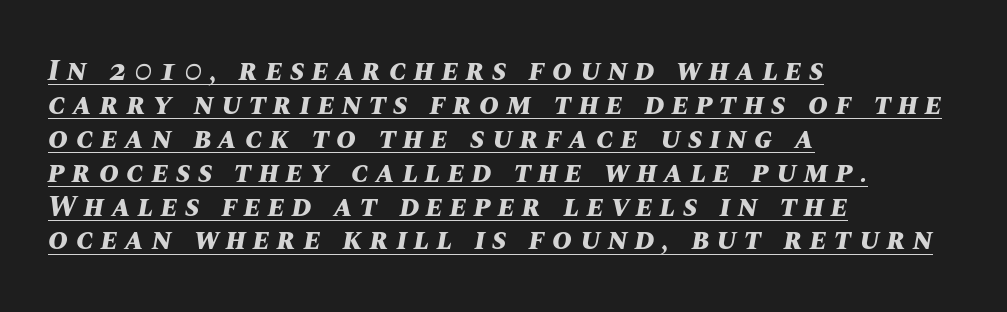
The image shows 30 px bold type, italic (leaning right); set left-aligned, tight line spacing (1.13x), unusually wide letter spacing (+0.25 em), underlined; medium stroke contrast and a large x-height.
